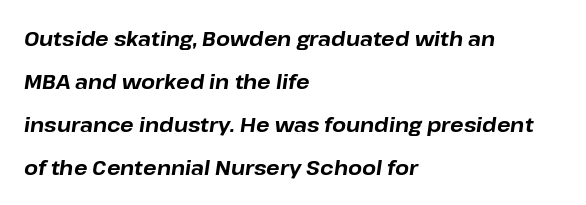
{"italic": "yes", "lean": "right", "slant_degrees": 8, "bold": "yes", "underline": "no", "align": "left", "line_spacing": "loose", "line_spacing_ratio": 2.15, "letter_spacing": "normal", "letter_spacing_em": 0.0, "glyph_px": 20}
